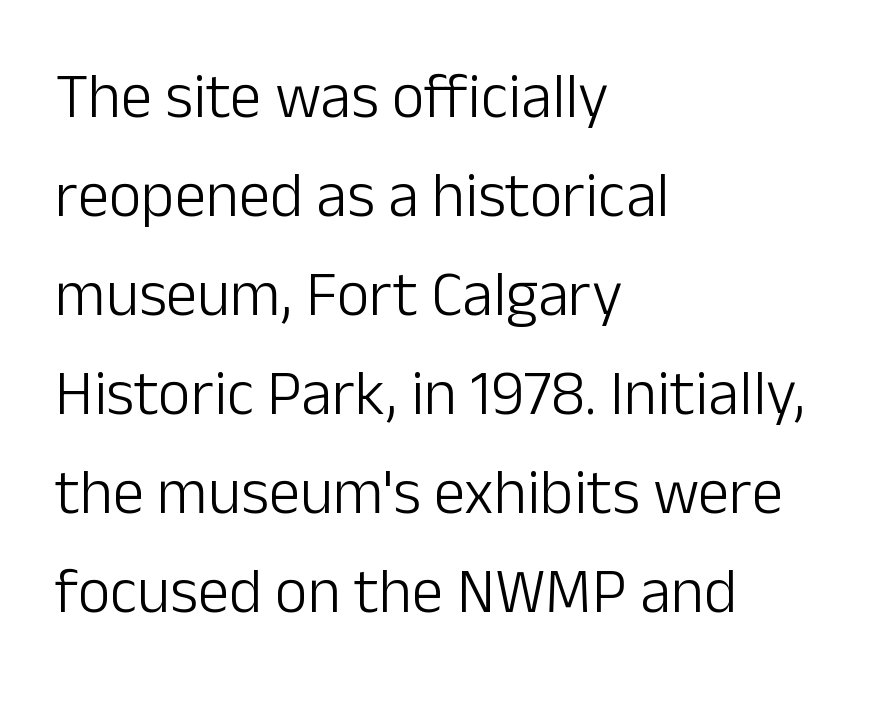
{"serif": "no", "italic": "no", "bold": "no", "weight": "light", "width": "normal", "stroke_contrast": "low", "x_height": "medium", "monospaced": "no", "underline": "no", "align": "left", "line_spacing": "normal", "line_spacing_ratio": 1.57, "letter_spacing": "normal", "letter_spacing_em": 0.0, "glyph_px": 63}
